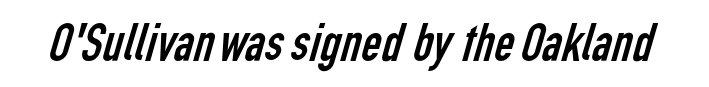
Q: Is the text bold? A: No.
Q: Is the typeface a serif or a sans-serif typeface? A: Sans-serif.
Q: Is the text underlined? A: No.
Q: Is the spacing between letters normal or unusually wide? A: Normal.
Q: Width (condensed, normal, or wide)? A: Condensed.
Q: Stroke contrast? A: Low.
Q: x-height? A: Medium.
Q: Monospaced? A: No.
